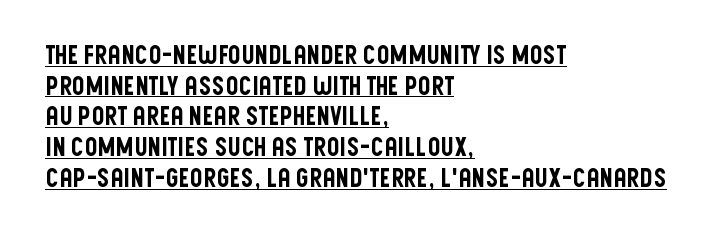
What decoration does the sample have? An underline. Does extra space separate the letters? No, they use regular spacing. The rag falls on the right side of this text block. This is the regular roman posture of the typeface.
